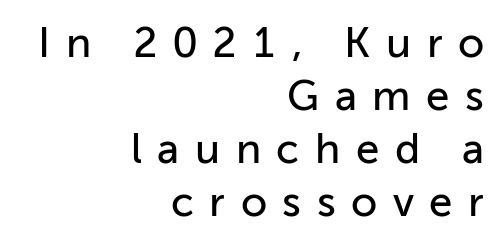
{"serif": "no", "italic": "no", "width": "normal", "stroke_contrast": "low", "x_height": "medium", "monospaced": "no", "underline": "no", "align": "right", "line_spacing": "normal", "line_spacing_ratio": 1.26, "letter_spacing": "wide", "letter_spacing_em": 0.37, "glyph_px": 42}
